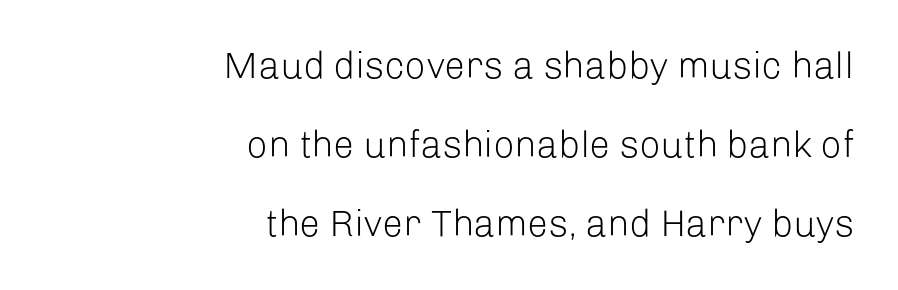
Q: Is the text bold? A: No.
Q: Is the text italic (slanted)? A: No, it is upright.
Q: Is the typeface a serif or a sans-serif typeface? A: Sans-serif.
Q: Is the text underlined? A: No.
Q: How is the paragraph aligned? A: Right-aligned.
Q: Is the spacing between letters normal or unusually wide? A: Normal.
Q: Is the spacing between lines tight, normal or loose? A: Loose.
Q: Width (condensed, normal, or wide)? A: Normal.
Q: Stroke contrast? A: Low.
Q: x-height? A: Medium.
Q: Monospaced? A: No.
